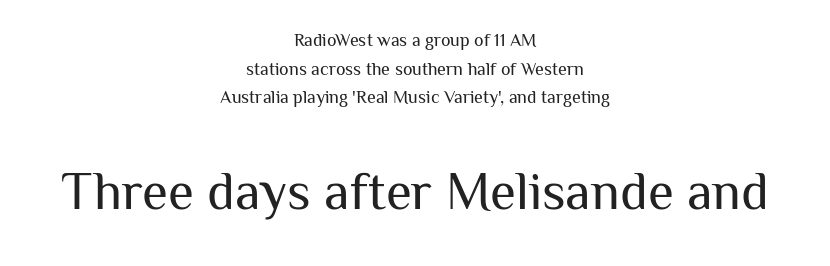
Size hierarchy here favors the trailing block over the leading one. Upright lettering throughout. Nothing heavy about these letters — not bold at all. Here the glyphs are tracked normally, forming tight word shapes.
